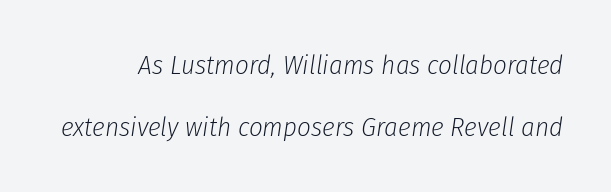
{"italic": "yes", "lean": "right", "slant_degrees": 8, "bold": "no", "underline": "no", "line_spacing": "loose", "line_spacing_ratio": 2.28, "letter_spacing": "normal", "letter_spacing_em": 0.0, "glyph_px": 27}
